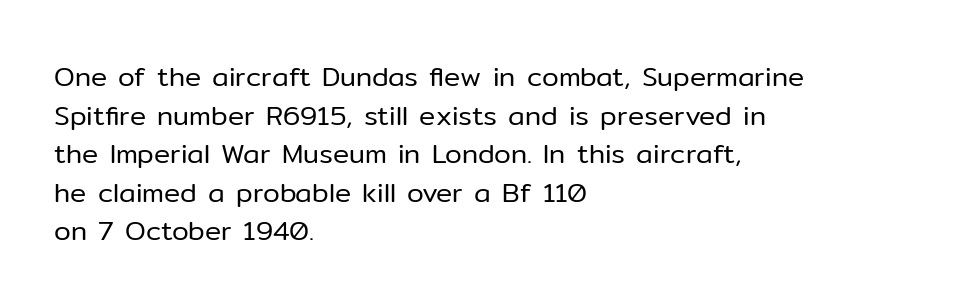
The image shows 27 px text type, upright; set left-aligned, normal line spacing (1.43x), normal letter spacing, not underlined.
